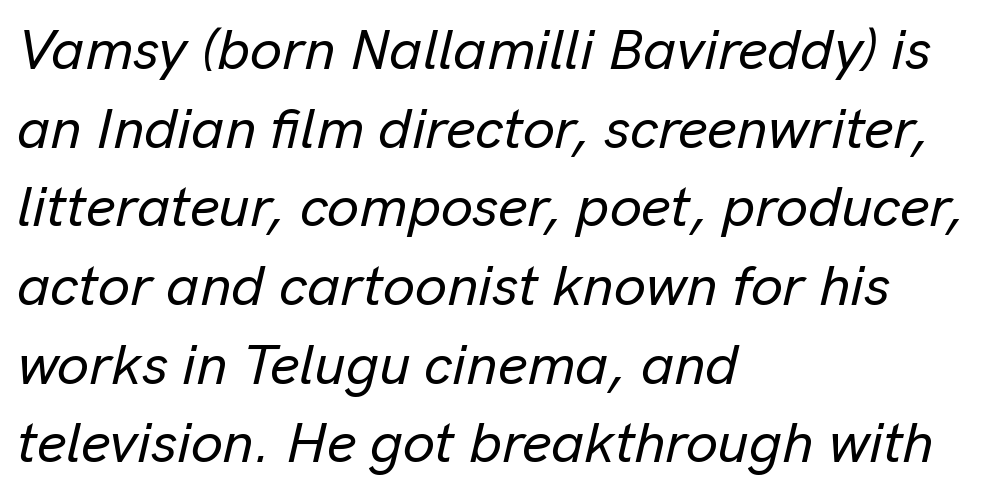
The compositor pushed each line to the left boundary. Character widths vary here, with narrow letters taking less room than wide ones. The face used here has a pronounced slope to its letters. The leading is moderate, giving the passage an even texture. The tracking reads as untouched default to a designer's eye. Underlining? Definitely not there.
